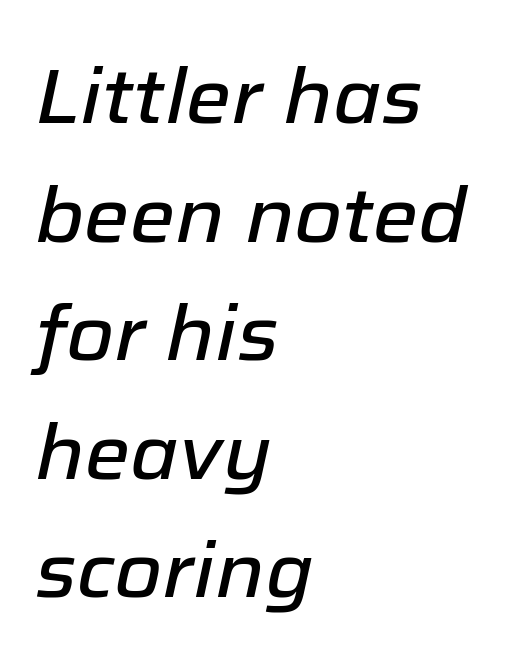
Q: Is the text italic (slanted)? A: Yes, it leans right by about 12 degrees.
Q: Is the text underlined? A: No.
Q: How is the paragraph aligned? A: Left-aligned.
Q: Is the spacing between letters normal or unusually wide? A: Normal.
Q: Is the spacing between lines tight, normal or loose? A: Normal.
Q: Width (condensed, normal, or wide)? A: Normal.
Q: Stroke contrast? A: Low.
Q: x-height? A: Medium.
Q: Monospaced? A: No.
